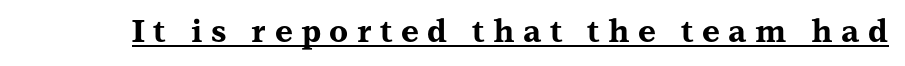
Q: Is the text bold? A: Yes.
Q: Is the text italic (slanted)? A: No, it is upright.
Q: Is the typeface a serif or a sans-serif typeface? A: Serif.
Q: Is the text underlined? A: Yes.
Q: Is the spacing between letters normal or unusually wide? A: Unusually wide.
Q: Width (condensed, normal, or wide)? A: Wide.
Q: Stroke contrast? A: Medium.
Q: x-height? A: Medium.
Q: Monospaced? A: No.
